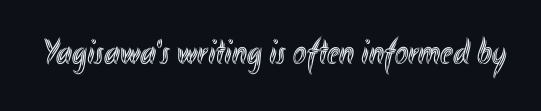
Q: Is the text italic (slanted)? A: Yes.
Q: Is the text underlined? A: No.
Q: Is the spacing between letters normal or unusually wide? A: Normal.
Q: Width (condensed, normal, or wide)? A: Condensed.
Q: x-height? A: Small.
Q: Monospaced? A: No.
